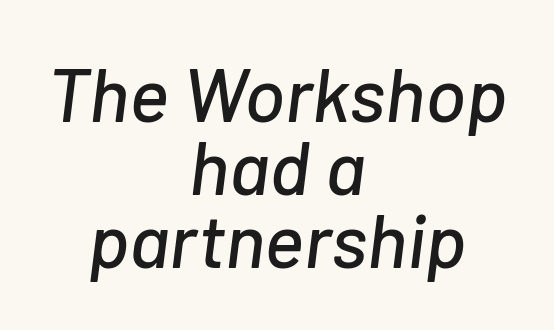
How are the letters spaced? Ordinarily, with no added tracking. The compositor balanced each line on the midline. The whole block is typeset with a tilt. Unmarked baselines from the first word to the last. Cramped leading. You could not count columns in this text — the font is proportionally spaced.
